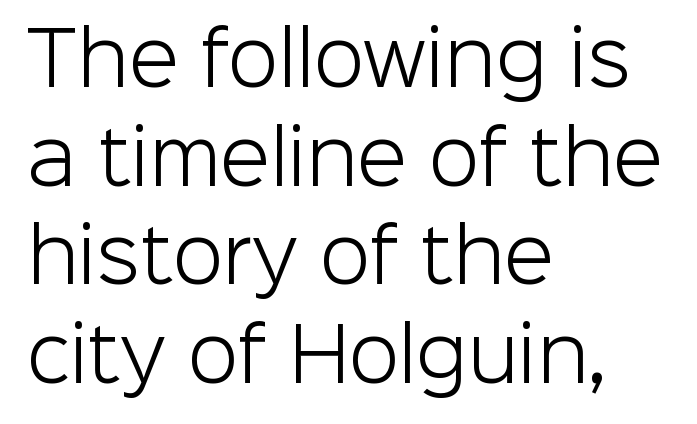
The image shows 73 px light sans-serif type, upright; set left-aligned, normal line spacing (1.35x), normal letter spacing, not underlined; low stroke contrast and a medium x-height.
